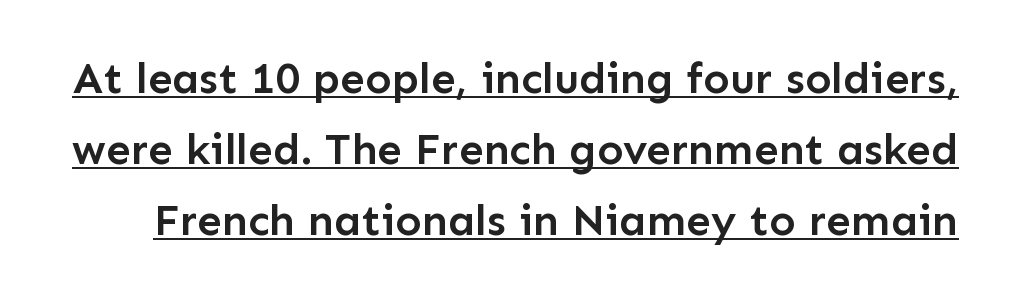
{"serif": "no", "italic": "no", "bold": "semi", "weight": "semibold", "width": "normal", "stroke_contrast": "low", "x_height": "medium", "monospaced": "no", "underline": "yes", "line_spacing": "normal", "line_spacing_ratio": 1.61, "letter_spacing": "normal", "letter_spacing_em": 0.0, "glyph_px": 44}
